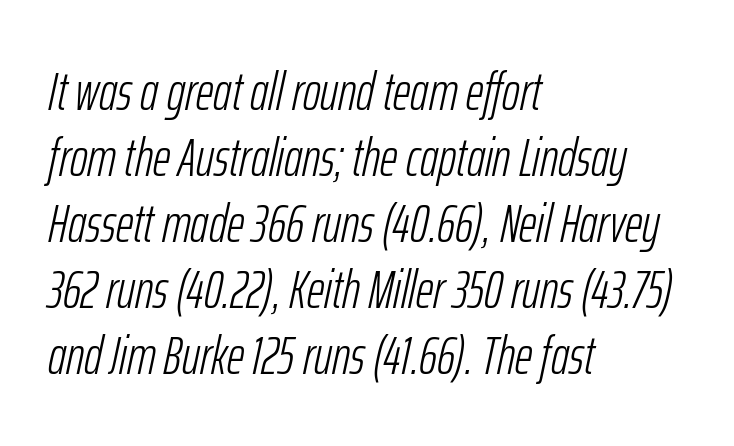
{"italic": "yes", "lean": "right", "slant_degrees": 12, "bold": "no", "weight": "light", "width": "condensed", "stroke_contrast": "low", "x_height": "medium", "monospaced": "no", "underline": "no", "align": "left", "line_spacing_ratio": 1.22, "letter_spacing": "normal", "letter_spacing_em": 0.0, "glyph_px": 54}
